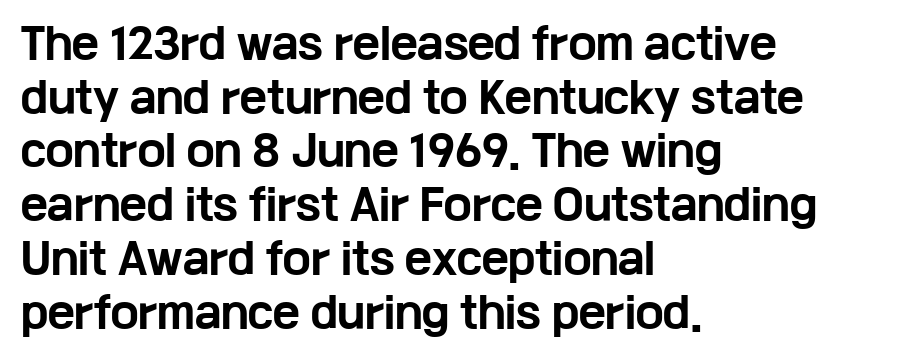
{"serif": "no", "italic": "no", "bold": "yes", "weight": "bold", "width": "wide", "stroke_contrast": "low", "x_height": "medium", "monospaced": "no", "underline": "no", "align": "left", "line_spacing": "normal", "line_spacing_ratio": 1.31, "letter_spacing": "normal", "letter_spacing_em": 0.0, "glyph_px": 41}
